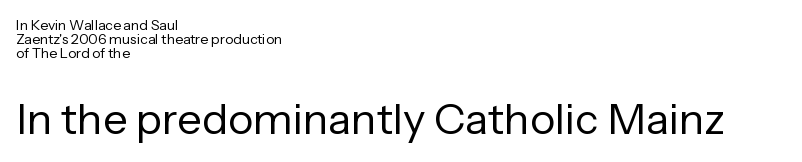
Q: Is the text bold? A: No.
Q: Is the text italic (slanted)? A: No, it is upright.
Q: Is the typeface a serif or a sans-serif typeface? A: Sans-serif.
Q: Is the text underlined? A: No.
Q: How is the paragraph aligned? A: Left-aligned.
Q: Is the spacing between letters normal or unusually wide? A: Normal.
Q: Is the spacing between lines tight, normal or loose? A: Tight.
Q: Which block of text is set in a larger size, the first (top) or the second (bottom)? A: The second (bottom) one.
Q: Width (condensed, normal, or wide)? A: Normal.
Q: Stroke contrast? A: Low.
Q: x-height? A: Medium.
Q: Monospaced? A: No.
